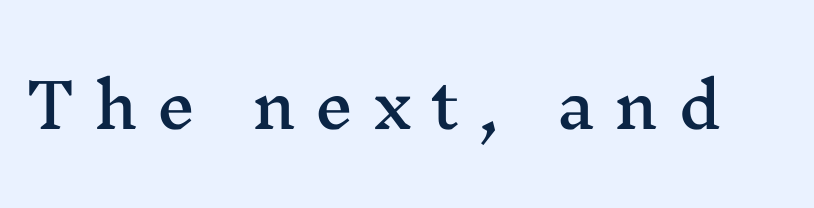
Q: Is the text italic (slanted)? A: No, it is upright.
Q: Is the typeface a serif or a sans-serif typeface? A: Serif.
Q: Is the text underlined? A: No.
Q: Is the spacing between letters normal or unusually wide? A: Unusually wide.
Q: Width (condensed, normal, or wide)? A: Wide.
Q: Stroke contrast? A: Medium.
Q: x-height? A: Medium.
Q: Monospaced? A: No.
